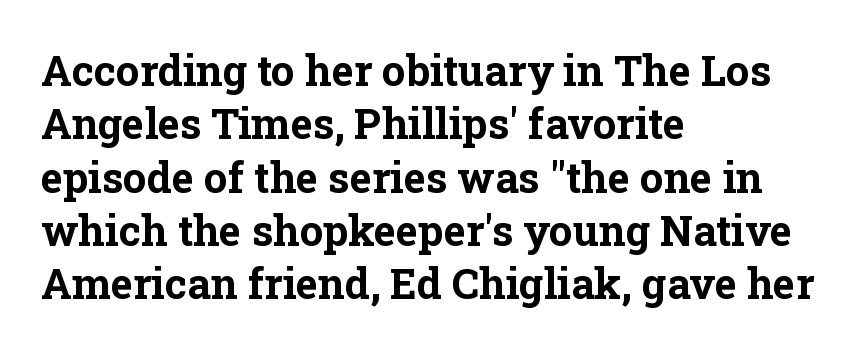
Do the characters align in a grid? No, the font is proportional. This block has exactly the height ordinary leading produces. The rendering keeps characters at their native spacing. Reading down the block, your eye returns to a fixed left position each line. What weight is shown? A full bold with thick strokes. Just letters on the line, the space beneath them empty.
